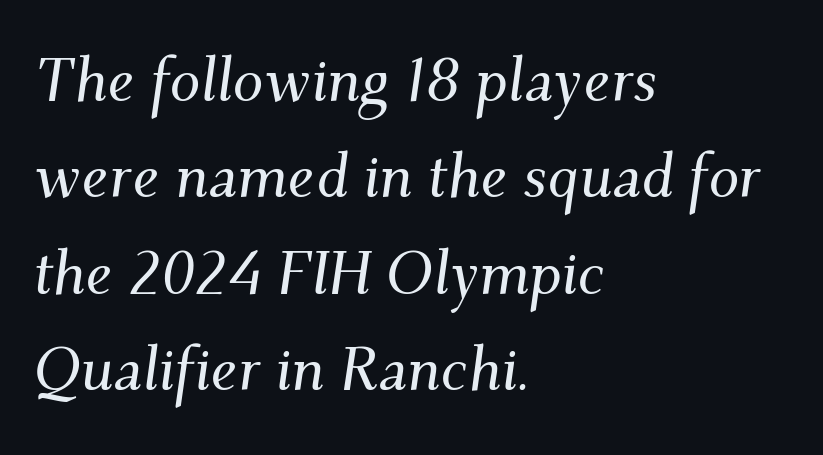
The image shows 61 px serif type, italic (leaning right); set left-aligned, normal line spacing (1.58x), normal letter spacing, not underlined; medium stroke contrast and a small x-height.
